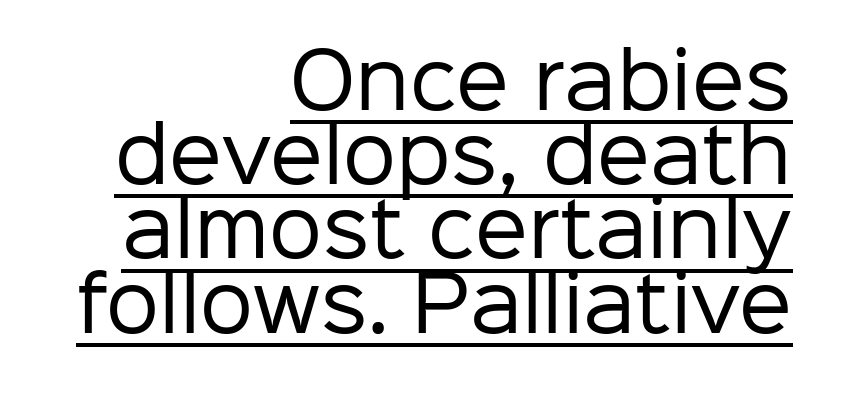
The image shows 75 px regular-weight sans-serif type, upright; set right-aligned, tight line spacing (0.99x), normal letter spacing, underlined; low stroke contrast and a medium x-height.
